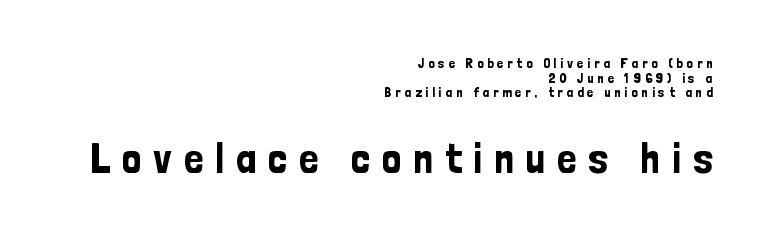
The image shows 43 px condensed sans-serif type, upright; set right-aligned, tight line spacing (1.05x), unusually wide letter spacing (+0.28 em), not underlined; the second (bottom) block is 3.07x larger; low stroke contrast and a medium x-height.
